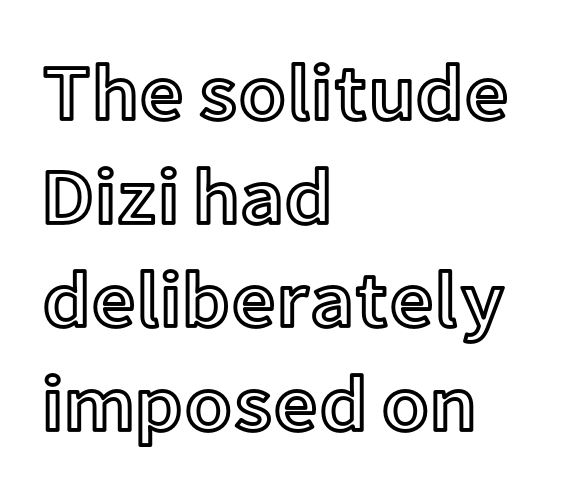
The image shows 78 px text type, upright; set left-aligned, normal line spacing (1.33x), normal letter spacing, not underlined; a medium x-height.
